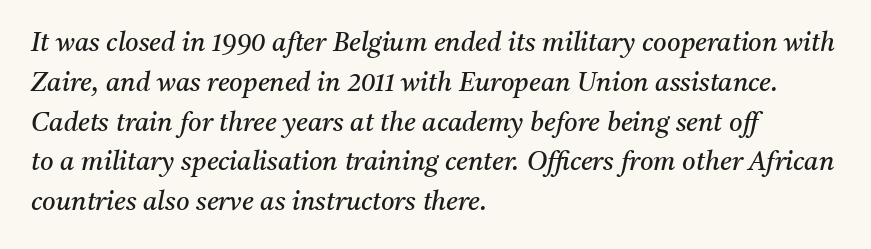
{"italic": "yes", "lean": "right", "slant_degrees": 11, "bold": "no", "underline": "no", "align": "left", "line_spacing": "normal", "line_spacing_ratio": 1.53, "letter_spacing": "normal", "letter_spacing_em": 0.0, "glyph_px": 26}
